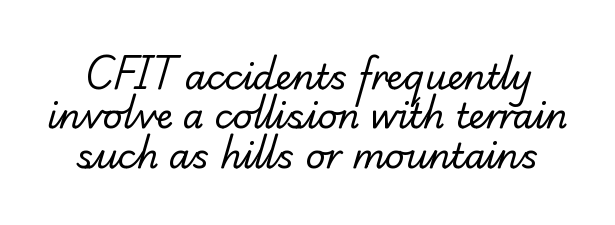
Q: Is the text bold? A: No.
Q: Is the typeface a serif or a sans-serif typeface? A: Serif.
Q: Is the text underlined? A: No.
Q: Is the spacing between letters normal or unusually wide? A: Normal.
Q: Width (condensed, normal, or wide)? A: Normal.
Q: Stroke contrast? A: Low.
Q: x-height? A: Small.
Q: Monospaced? A: No.
